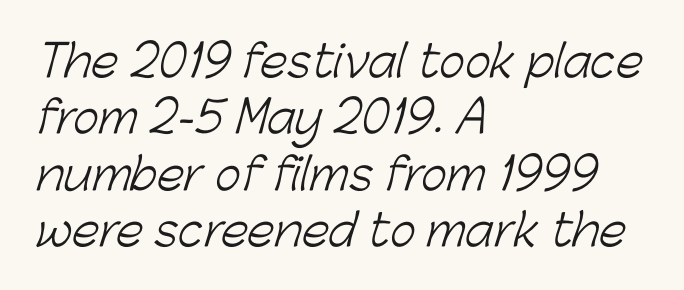
Q: Is the text bold? A: No.
Q: Is the typeface a serif or a sans-serif typeface? A: Sans-serif.
Q: Is the text underlined? A: No.
Q: How is the paragraph aligned? A: Left-aligned.
Q: Is the spacing between letters normal or unusually wide? A: Normal.
Q: Is the spacing between lines tight, normal or loose? A: Normal.
Q: Width (condensed, normal, or wide)? A: Normal.
Q: Stroke contrast? A: Low.
Q: x-height? A: Medium.
Q: Monospaced? A: No.
